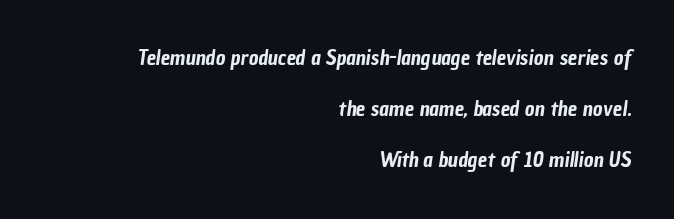
The image shows 21 px text type; set right-aligned, loose line spacing (2.43x), normal letter spacing, not underlined.
